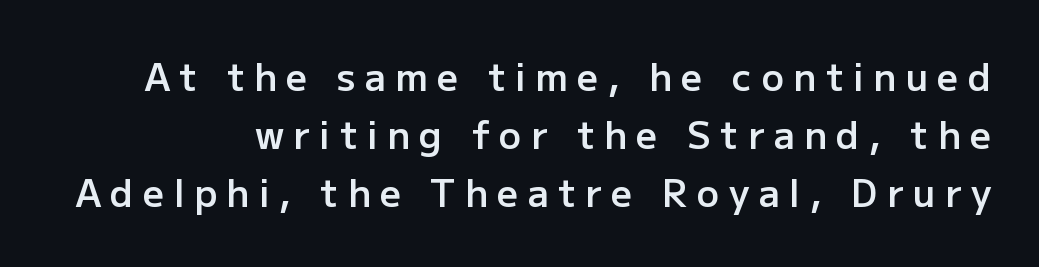
Summary of vertical rhythm: regular, with standard interline spacing. A roman cut, with each character standing at attention. Nobody drew a line under any word here. The rendering inserts visible extra space after every character.
